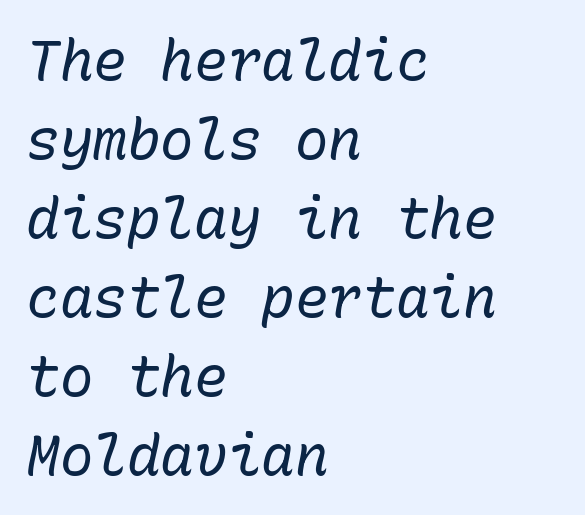
The image shows 56 px regular-weight type, italic (leaning right), monospaced; set left-aligned, normal line spacing (1.41x), normal letter spacing, not underlined; low stroke contrast and a medium x-height.
